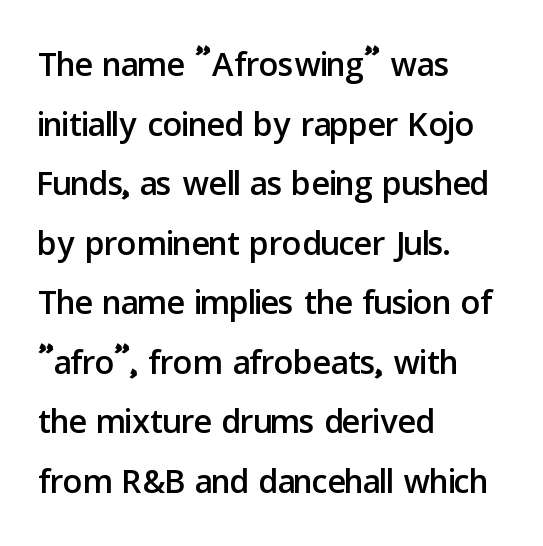
Q: Is the text italic (slanted)? A: No, it is upright.
Q: Is the typeface a serif or a sans-serif typeface? A: Sans-serif.
Q: Is the text underlined? A: No.
Q: How is the paragraph aligned? A: Left-aligned.
Q: Is the spacing between letters normal or unusually wide? A: Normal.
Q: Width (condensed, normal, or wide)? A: Normal.
Q: Stroke contrast? A: Low.
Q: x-height? A: Medium.
Q: Monospaced? A: No.
